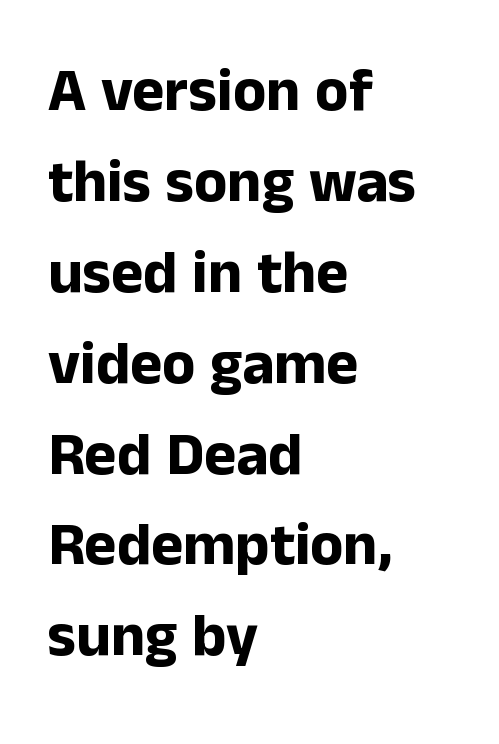
Q: Is the text bold? A: Yes.
Q: Is the text italic (slanted)? A: No, it is upright.
Q: Is the typeface a serif or a sans-serif typeface? A: Sans-serif.
Q: Is the text underlined? A: No.
Q: How is the paragraph aligned? A: Left-aligned.
Q: Is the spacing between letters normal or unusually wide? A: Normal.
Q: Is the spacing between lines tight, normal or loose? A: Normal.
Q: Width (condensed, normal, or wide)? A: Normal.
Q: Stroke contrast? A: Low.
Q: x-height? A: Medium.
Q: Monospaced? A: No.
